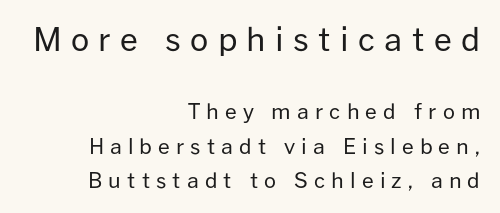
Q: Is the text bold? A: No.
Q: Is the text italic (slanted)? A: No, it is upright.
Q: Is the typeface a serif or a sans-serif typeface? A: Sans-serif.
Q: Is the text underlined? A: No.
Q: How is the paragraph aligned? A: Right-aligned.
Q: Is the spacing between letters normal or unusually wide? A: Unusually wide.
Q: Is the spacing between lines tight, normal or loose? A: Normal.
Q: Which block of text is set in a larger size, the first (top) or the second (bottom)? A: The first (top) one.
Q: Width (condensed, normal, or wide)? A: Normal.
Q: Stroke contrast? A: Low.
Q: x-height? A: Medium.
Q: Monospaced? A: No.
